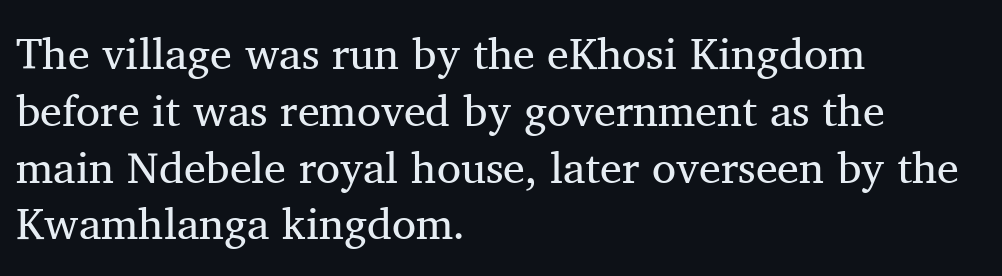
Q: Is the text bold? A: No.
Q: Is the text italic (slanted)? A: No, it is upright.
Q: Is the typeface a serif or a sans-serif typeface? A: Serif.
Q: Is the text underlined? A: No.
Q: How is the paragraph aligned? A: Left-aligned.
Q: Is the spacing between letters normal or unusually wide? A: Normal.
Q: Is the spacing between lines tight, normal or loose? A: Normal.
Q: Width (condensed, normal, or wide)? A: Normal.
Q: Stroke contrast? A: Medium.
Q: x-height? A: Medium.
Q: Monospaced? A: No.
